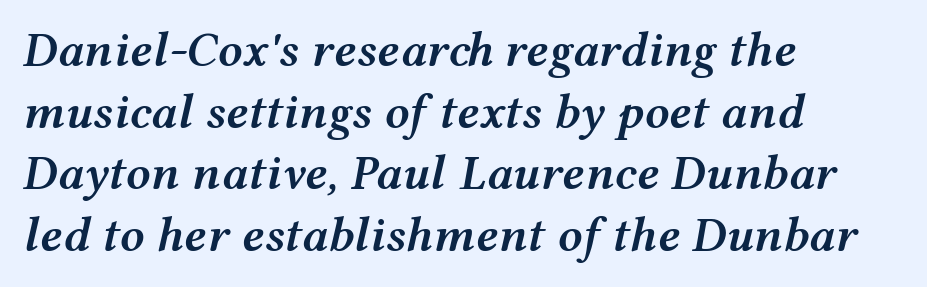
One glance says typical: line gaps are just what's usual. Caption: semibold face, moderately heavy strokes. Any mark beneath the type? The region is blank. A student would call this left alignment; a typographer would say flush left, rag right. The specimen reads as italic at a glance. Note the varied advance widths — an 'i' is clearly narrower than an 'm'.
